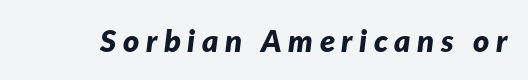
The image shows 31 px bold type, italic (leaning right); set unusually wide letter spacing (+0.21 em), not underlined; low stroke contrast and a medium x-height.
